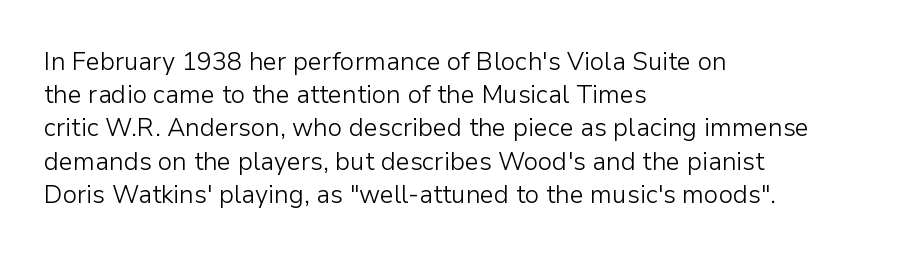
Q: Is the text bold? A: No.
Q: Is the text italic (slanted)? A: No, it is upright.
Q: Is the text underlined? A: No.
Q: How is the paragraph aligned? A: Left-aligned.
Q: Is the spacing between letters normal or unusually wide? A: Normal.
Q: Is the spacing between lines tight, normal or loose? A: Normal.
